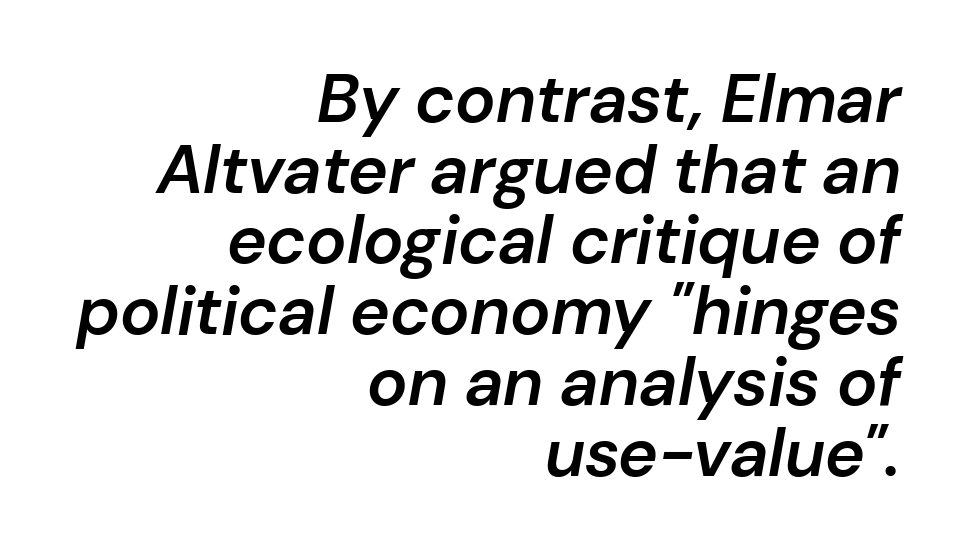
Designer's note — italics engaged. The ragged edge is on the left, which tells us the setting is flush right. As a designer I'd log this as weight 600, semibold. A bare baseline throughout the passage. Is this a fixed-width face? No — the glyphs have proportional, varying widths. This rendering leaves character spacing at its baseline value.
